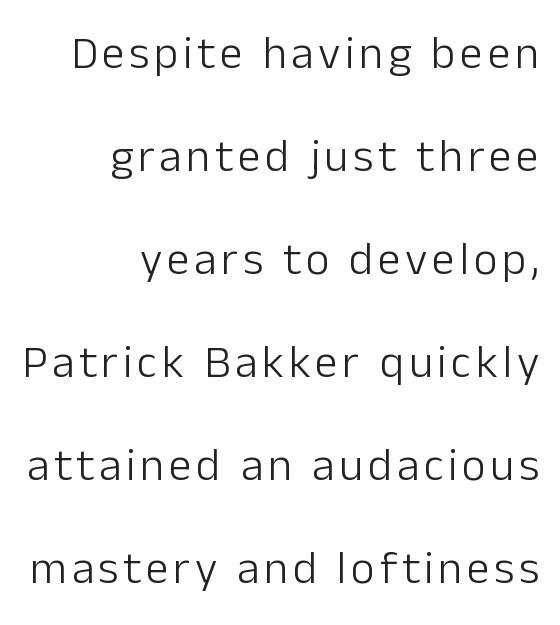
The image shows 46 px light sans-serif type, upright; set right-aligned, loose line spacing (2.24x), not underlined; low stroke contrast and a medium x-height.
